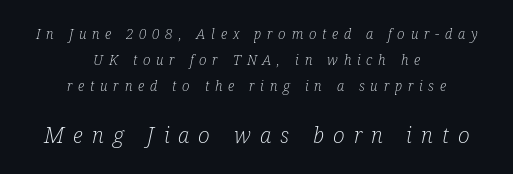
The image shows 22 px text type, italic (leaning right); set centered, line spacing 1.84x, unusually wide letter spacing (+0.41 em), not underlined; the second (bottom) block is 1.57x larger.
